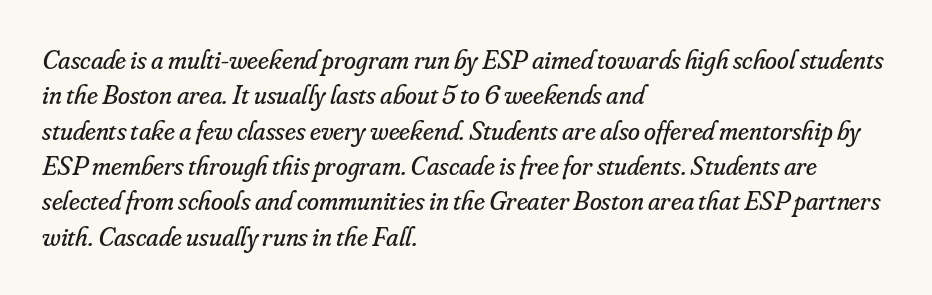
The image shows 27 px text type, italic (leaning right); set left-aligned, normal line spacing (1.31x), normal letter spacing, not underlined.
